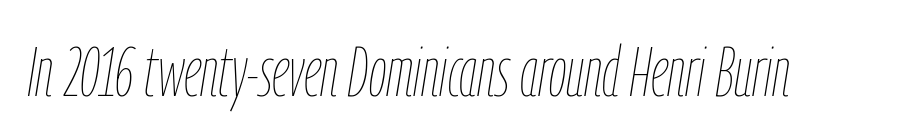
Q: Is the text bold? A: No.
Q: Is the text italic (slanted)? A: Yes, it leans right by about 9 degrees.
Q: Is the text underlined? A: No.
Q: Is the spacing between letters normal or unusually wide? A: Normal.
Q: Width (condensed, normal, or wide)? A: Condensed.
Q: Stroke contrast? A: Low.
Q: x-height? A: Medium.
Q: Monospaced? A: No.
